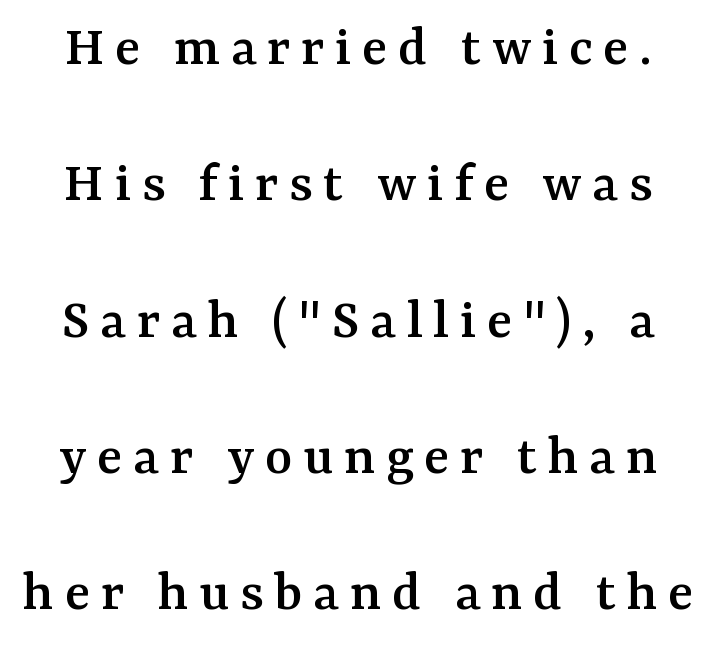
Is this a fixed-width face? No — the glyphs have proportional, varying widths. Rule under the text: the space is simply empty. Summary of vertical rhythm: relaxed, with wide interline spacing. Ordinary non-slanted type is in use.
